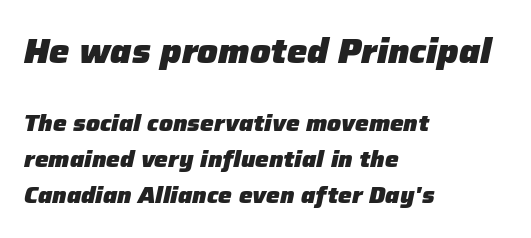
Q: Is the text bold? A: Yes.
Q: Is the text italic (slanted)? A: Yes, it leans right by about 12 degrees.
Q: Is the text underlined? A: No.
Q: How is the paragraph aligned? A: Left-aligned.
Q: Is the spacing between letters normal or unusually wide? A: Normal.
Q: Is the spacing between lines tight, normal or loose? A: Normal.
Q: Which block of text is set in a larger size, the first (top) or the second (bottom)? A: The first (top) one.
Q: Width (condensed, normal, or wide)? A: Normal.
Q: Stroke contrast? A: Low.
Q: x-height? A: Medium.
Q: Monospaced? A: No.
